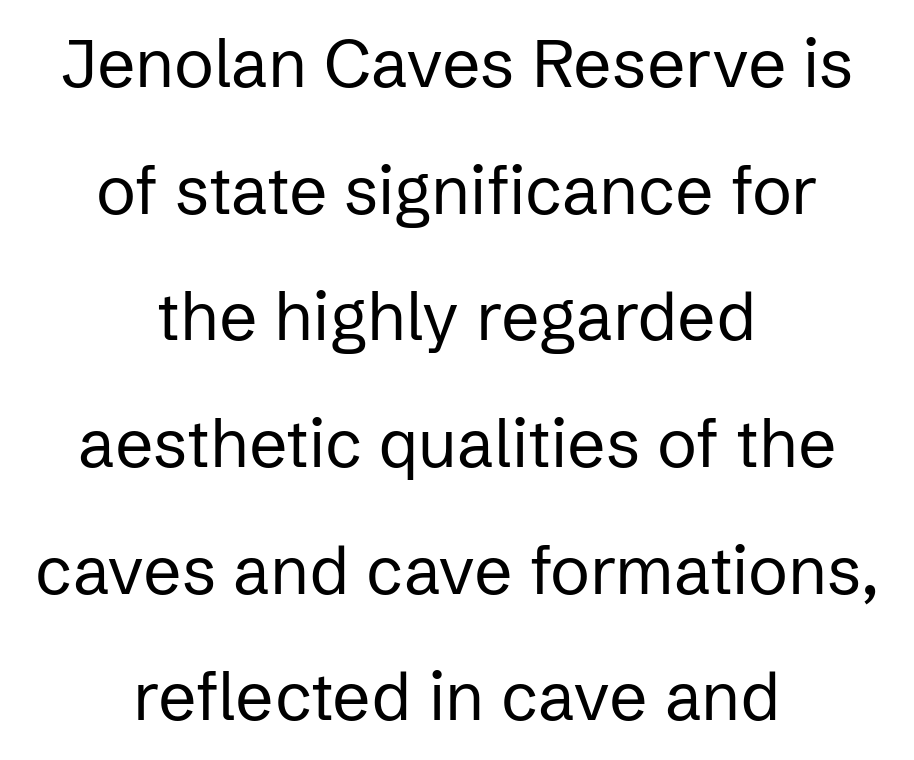
{"serif": "no", "italic": "no", "bold": "no", "weight": "regular", "width": "normal", "stroke_contrast": "low", "x_height": "medium", "monospaced": "no", "underline": "no", "align": "center", "line_spacing_ratio": 1.89, "letter_spacing": "normal", "letter_spacing_em": 0.0, "glyph_px": 67}
